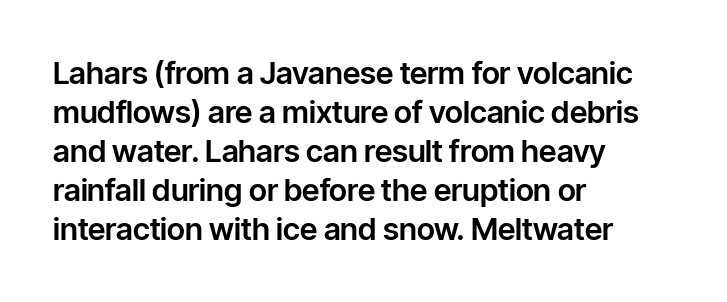
The image shows 31 px sans-serif type, upright; set left-aligned, normal line spacing (1.26x), normal letter spacing, not underlined; low stroke contrast and a medium x-height.
